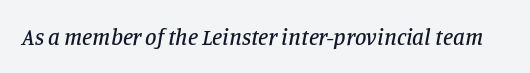
{"italic": "yes", "lean": "right", "slant_degrees": 11, "underline": "no", "letter_spacing": "normal", "letter_spacing_em": 0.0, "glyph_px": 23}
